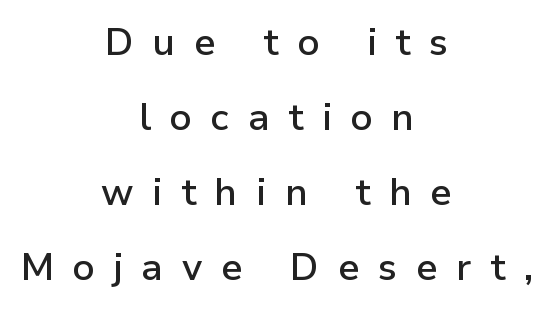
{"serif": "no", "italic": "no", "bold": "semi", "weight": "semibold", "width": "normal", "stroke_contrast": "low", "x_height": "medium", "monospaced": "no", "underline": "no", "align": "center", "line_spacing": "loose", "line_spacing_ratio": 1.97, "letter_spacing": "wide", "letter_spacing_em": 0.49, "glyph_px": 38}
